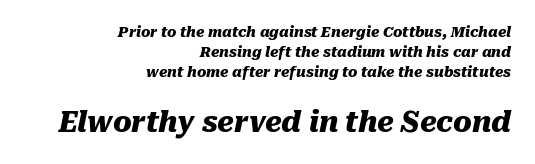
{"italic": "yes", "lean": "right", "slant_degrees": 10, "bold": "yes", "weight": "heavy", "width": "normal", "stroke_contrast": "medium", "x_height": "medium", "monospaced": "no", "underline": "no", "align": "right", "line_spacing": "normal", "line_spacing_ratio": 1.43, "letter_spacing": "normal", "letter_spacing_em": 0.0, "larger_block": "second", "size_ratio": 2.0, "glyph_px": 28}
